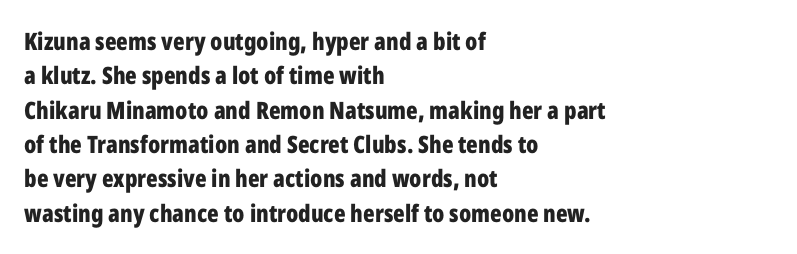
{"italic": "no", "bold": "yes", "underline": "no", "align": "left", "line_spacing": "normal", "line_spacing_ratio": 1.43, "letter_spacing": "normal", "letter_spacing_em": 0.0, "glyph_px": 24}
